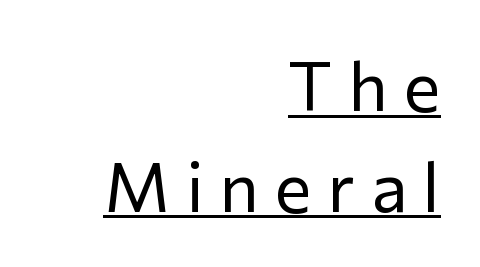
Characters remain perfectly vertical along every line. You can tell from the bare stems that sans-serif type was used. This is underlined copy, the kind a proofreader might mark for attention. The tracking jumps out immediately: characters are airy and widely separated. These lines stack with their right ends in a neat column. Vertical stems look standard width or narrower in stroke.
